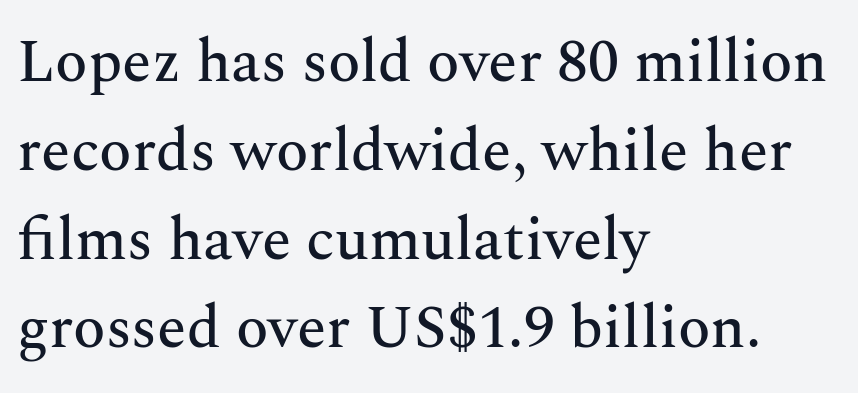
Each row of text sits above clean, open space. The typeface chosen for these lines features serifs. The leading is moderate, giving the passage an even texture. Between one letter and the next there's only the usual sliver of space. Is this a fixed-width face? No — the glyphs have proportional, varying widths. The rendering anchors every line to the left-hand side.
